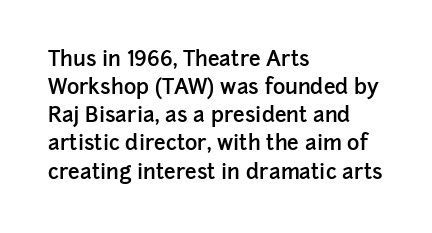
The axis of the letterforms is exactly vertical. The block of text has a typical density, with ordinary space between rows. Plain, unruled lines of type. Slightly chunky letters — semibold, I'd say, not full bold. Left-aligned paragraph, ragged on the right.
